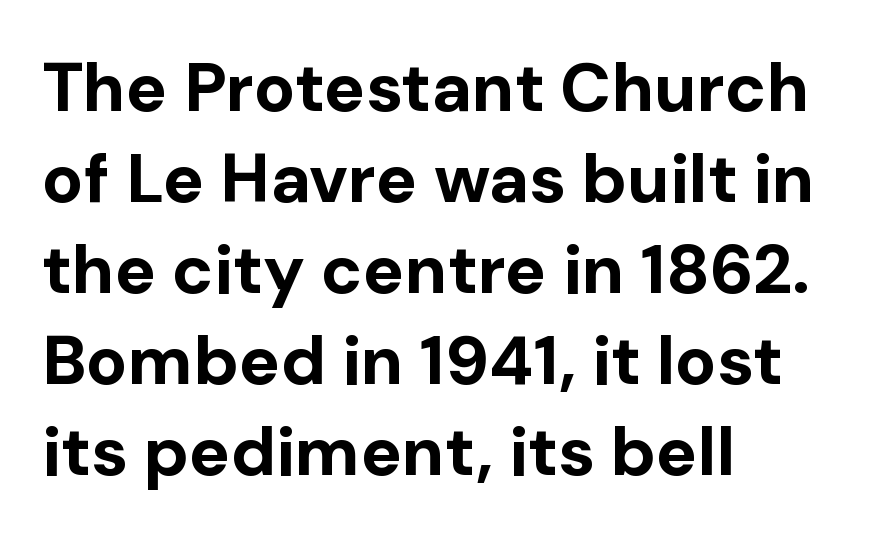
Q: Is the text bold? A: Yes.
Q: Is the text italic (slanted)? A: No, it is upright.
Q: Is the typeface a serif or a sans-serif typeface? A: Sans-serif.
Q: Is the text underlined? A: No.
Q: How is the paragraph aligned? A: Left-aligned.
Q: Is the spacing between letters normal or unusually wide? A: Normal.
Q: Is the spacing between lines tight, normal or loose? A: Normal.
Q: Width (condensed, normal, or wide)? A: Normal.
Q: Stroke contrast? A: Low.
Q: x-height? A: Medium.
Q: Monospaced? A: No.
